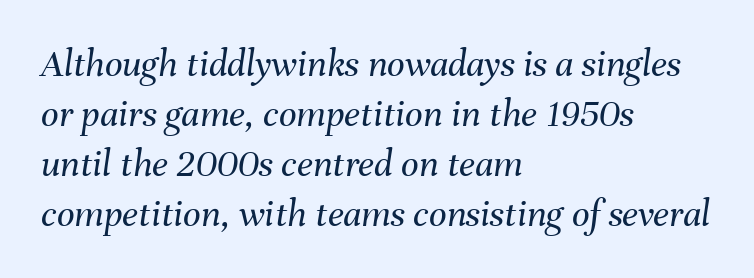
Style check: oblique. The words here are not underlined. The letterforms sit shoulder to shoulder at normal distance. The lines are quadded left. Counters stay open thanks to moderate or lighter strokes. Successive baselines arrive at the customary interval.
